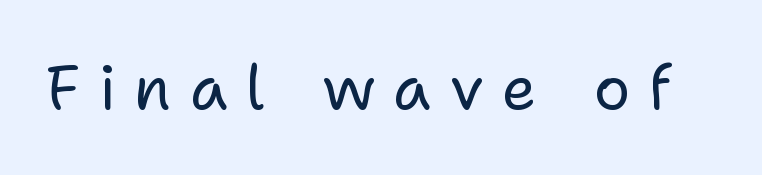
This rendering employs a face without finishing strokes, i.e., a sans-serif. Varying glyph widths throughout — classic text-font behaviour. Has an underline been added? It has not. Glyph-to-glyph distance is far greater than everyday printed text.
